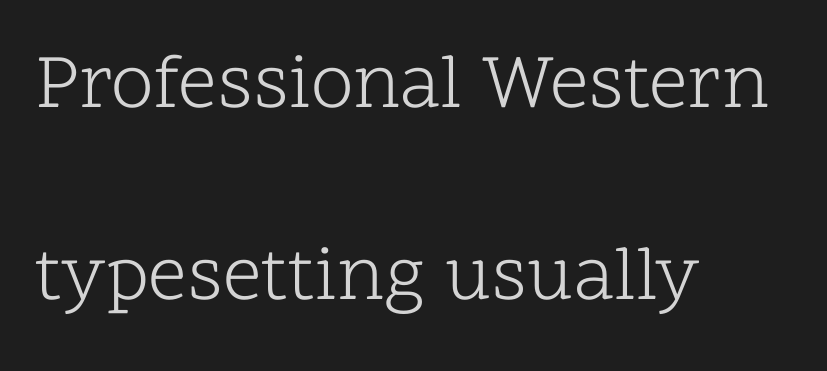
{"serif": "yes", "italic": "no", "bold": "no", "weight": "light", "width": "normal", "stroke_contrast": "low", "x_height": "medium", "monospaced": "no", "underline": "no", "align": "left", "line_spacing": "loose", "line_spacing_ratio": 2.5, "letter_spacing": "normal", "letter_spacing_em": 0.0, "glyph_px": 77}
